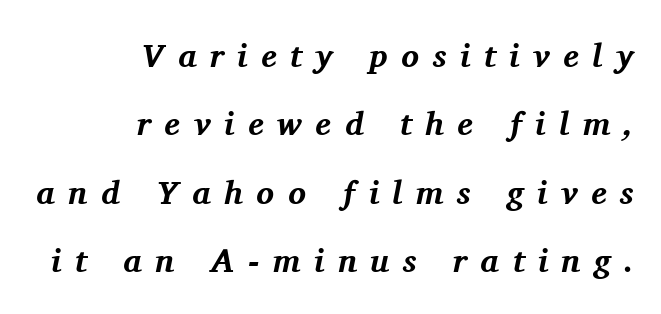
Q: Is the text bold? A: Yes.
Q: Is the text italic (slanted)? A: Yes, it leans right by about 11 degrees.
Q: Is the typeface a serif or a sans-serif typeface? A: Serif.
Q: Is the text underlined? A: No.
Q: How is the paragraph aligned? A: Right-aligned.
Q: Is the spacing between letters normal or unusually wide? A: Unusually wide.
Q: Is the spacing between lines tight, normal or loose? A: Loose.
Q: Width (condensed, normal, or wide)? A: Normal.
Q: Stroke contrast? A: Medium.
Q: x-height? A: Medium.
Q: Monospaced? A: No.
